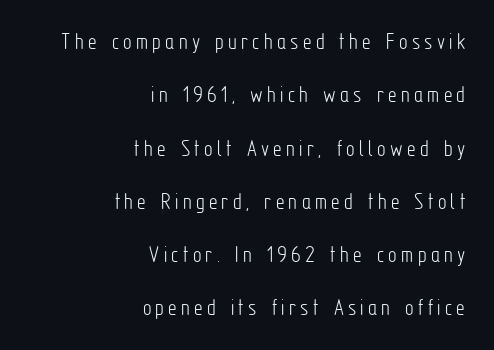
{"italic": "no", "bold": "no", "underline": "no", "align": "right", "line_spacing": "loose", "line_spacing_ratio": 2.22, "glyph_px": 24}
